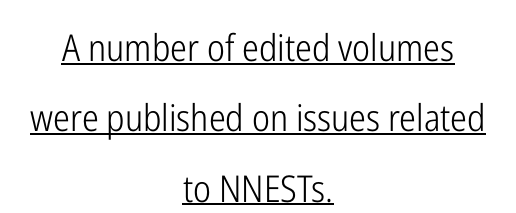
Alignment: centered. This sample has the flowing, uneven cadence of proportional lettering. Decoration check: the copy is underlined. The passage shown is not bold in any degree.
